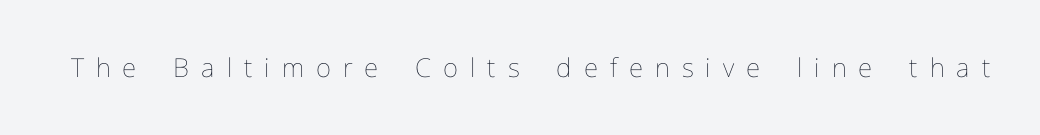
The image shows 26 px text type, upright; set unusually wide letter spacing (+0.46 em), not underlined.
